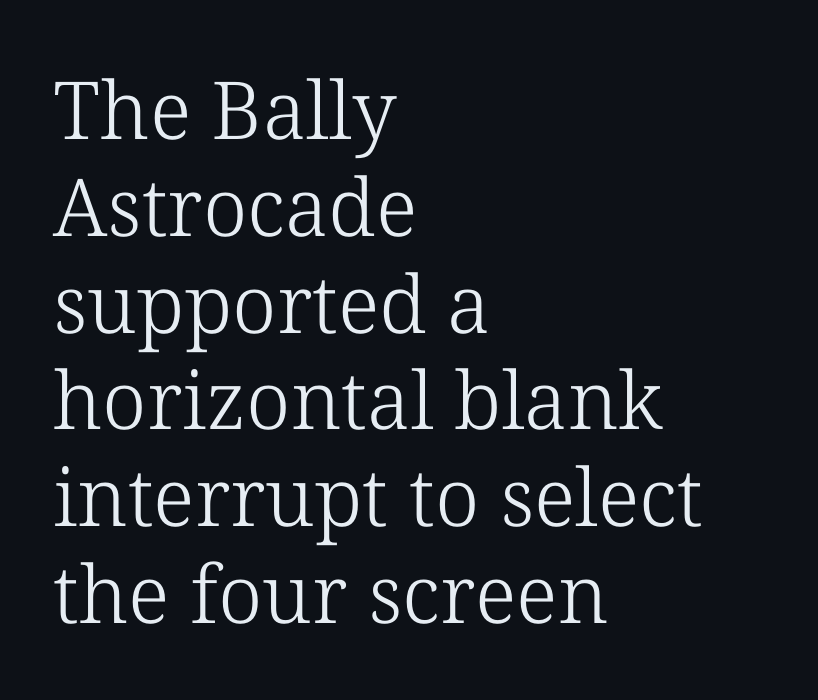
{"serif": "yes", "italic": "no", "bold": "no", "weight": "light", "width": "normal", "stroke_contrast": "low", "x_height": "medium", "monospaced": "no", "underline": "no", "align": "left", "line_spacing_ratio": 1.21, "letter_spacing": "normal", "letter_spacing_em": 0.0, "glyph_px": 80}
